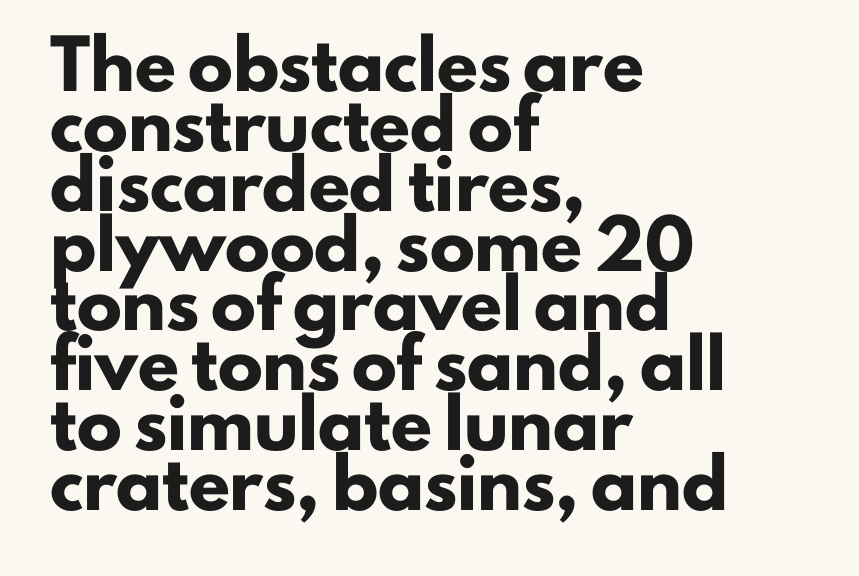
One glance says typical: line gaps are just what's usual. Characters remain perfectly vertical along every line. Unlike a traditional serif, this face leaves its strokes unadorned. Letters rest on an invisible, unmarked baseline.
